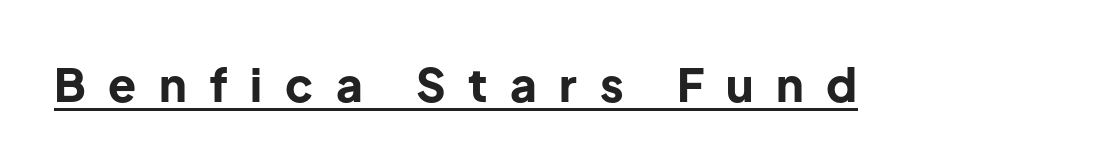
Is this a fixed-width face? No — the glyphs have proportional, varying widths. These lines carry a lot of weight — the face is fully bold. Has an underline been added? It has. Letter spacing: wide. Nope, not italic — everything's standing straight. Stroke terminals: plain, sans-serif.
